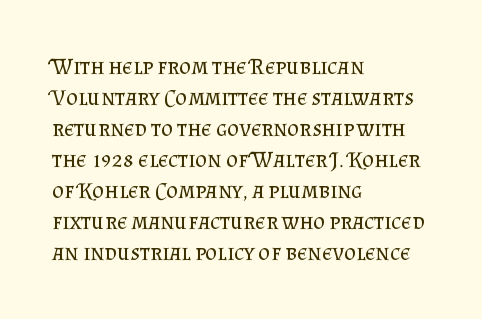
Posture: upright roman. The ragged edge is on the right, which tells us the setting is flush left. Reading down the column, the eye jumps a familiar distance to each next line. The specimen omits any rule beneath the text block's lines. The face looks like a standard text weight, possibly lighter.
